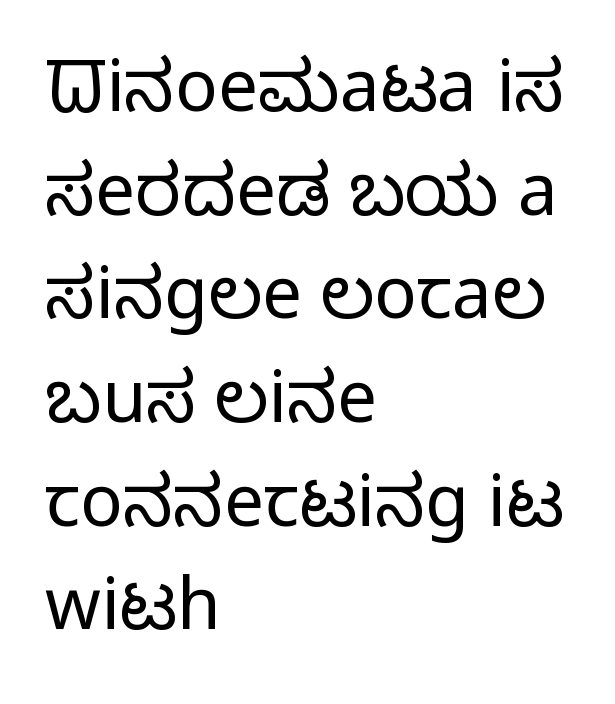
Typographically, this falls in the sans-serif category. Notice how descenders clear the ascenders below comfortably — that's standard leading. Is the stroke heavy? The answer is a plain regular-or-lighter. The words here are not underlined. Spacing between characters is what you'd get straight out of the box. Horizontally, the lines are justified to the leading edge only.
